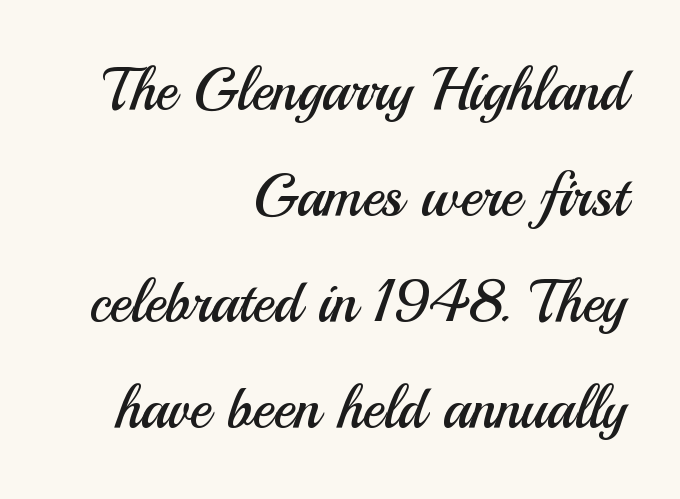
The gaps between neighbouring characters are ordinary and unremarkable. The cut favours lightness, reaching ordinary text weight at its darkest. The letters advance in unequal steps, a hallmark of proportional type. Leftover space on each line is placed entirely before the opening word.
